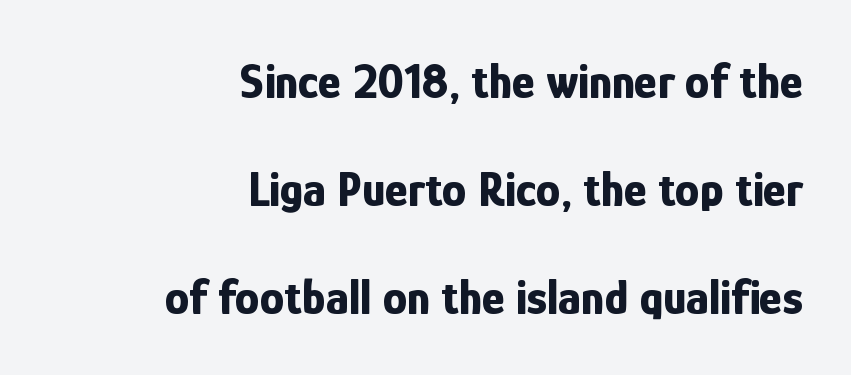
{"serif": "no", "italic": "no", "bold": "yes", "weight": "bold", "width": "condensed", "stroke_contrast": "low", "x_height": "medium", "monospaced": "no", "underline": "no", "align": "right", "line_spacing": "loose", "line_spacing_ratio": 2.2, "letter_spacing": "normal", "letter_spacing_em": 0.0, "glyph_px": 49}
